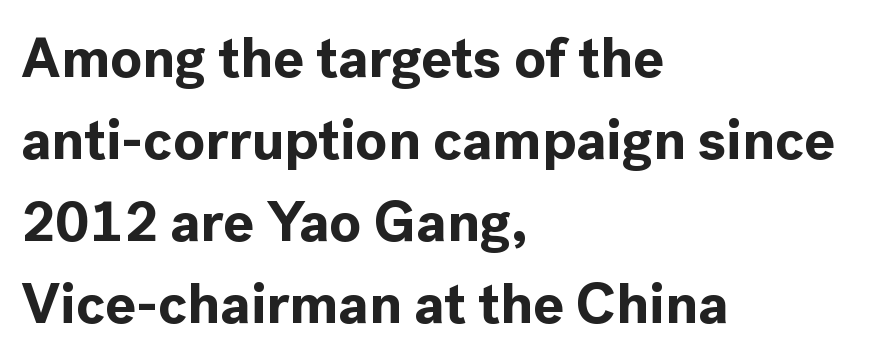
{"serif": "no", "italic": "no", "bold": "yes", "weight": "bold", "width": "normal", "x_height": "medium", "monospaced": "no", "underline": "no", "align": "left", "line_spacing": "normal", "line_spacing_ratio": 1.44, "letter_spacing": "normal", "letter_spacing_em": 0.0, "glyph_px": 57}
